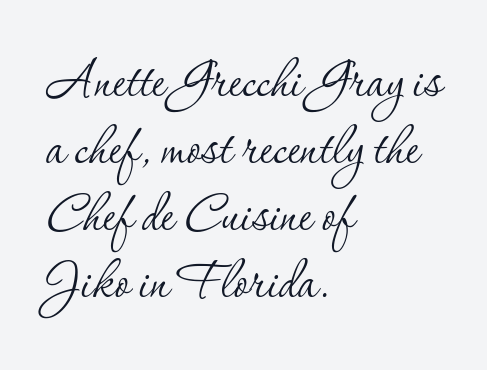
Q: Is the text bold? A: No.
Q: Is the text italic (slanted)? A: Yes.
Q: Is the typeface a serif or a sans-serif typeface? A: Serif.
Q: Is the text underlined? A: No.
Q: How is the paragraph aligned? A: Left-aligned.
Q: Is the spacing between letters normal or unusually wide? A: Normal.
Q: Is the spacing between lines tight, normal or loose? A: Tight.
Q: Width (condensed, normal, or wide)? A: Normal.
Q: Stroke contrast? A: Low.
Q: x-height? A: Small.
Q: Monospaced? A: No.
